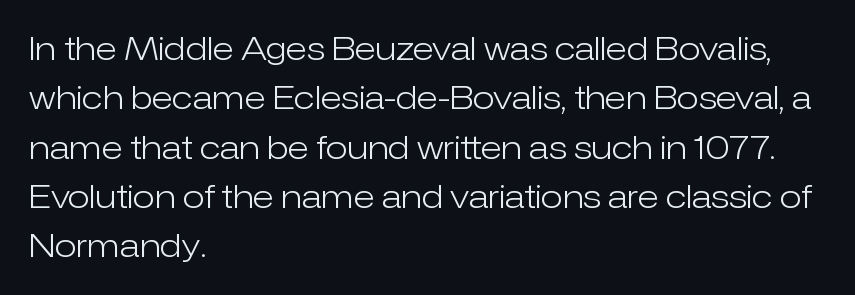
The image shows 32 px light sans-serif type, upright; set left-aligned, normal line spacing (1.54x), normal letter spacing, not underlined; low stroke contrast and a medium x-height.
